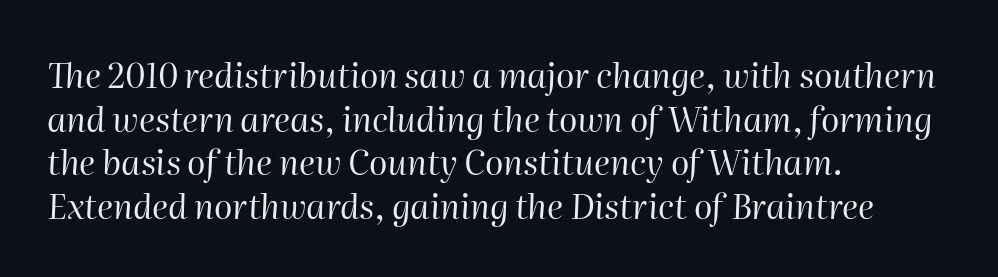
The image shows 34 px regular-weight type, italic (leaning right); set left-aligned, normal line spacing (1.28x), normal letter spacing, not underlined; high stroke contrast and a medium x-height.
